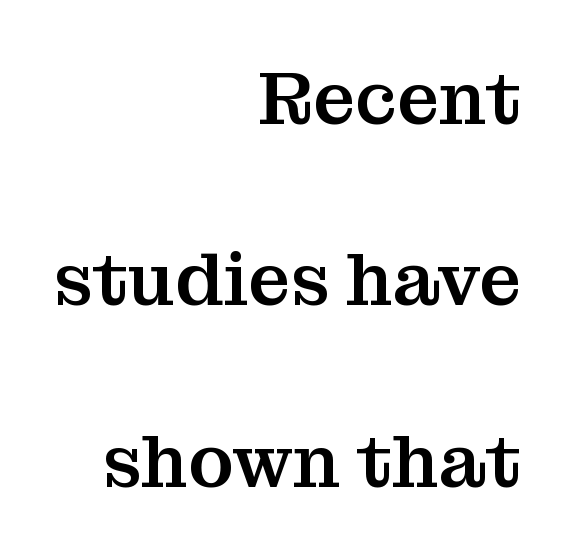
The image shows 75 px serif type, upright; set right-aligned, loose line spacing (2.42x), normal letter spacing, not underlined; medium stroke contrast and a medium x-height.
